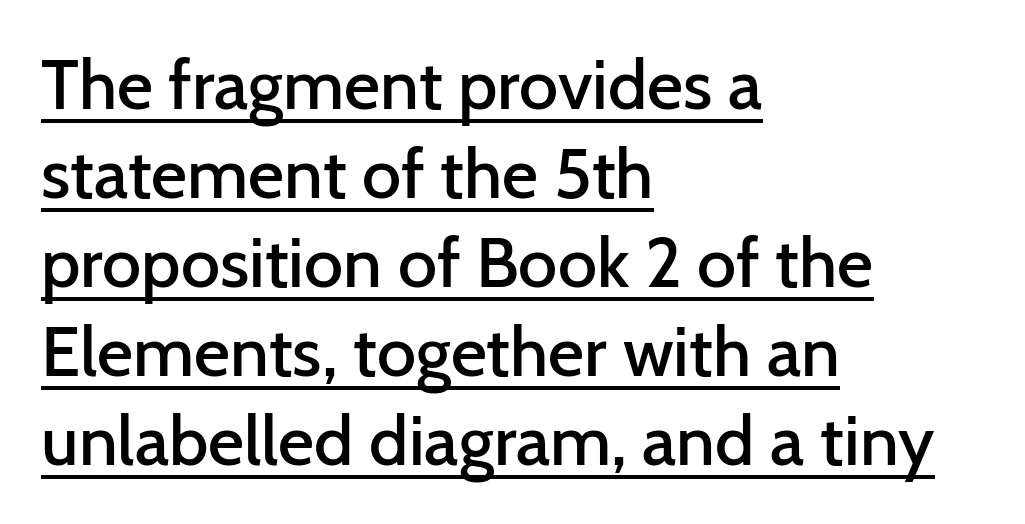
Q: Is the text bold? A: Semi-bold.
Q: Is the text italic (slanted)? A: No, it is upright.
Q: Is the typeface a serif or a sans-serif typeface? A: Sans-serif.
Q: Is the text underlined? A: Yes.
Q: How is the paragraph aligned? A: Left-aligned.
Q: Is the spacing between letters normal or unusually wide? A: Normal.
Q: Is the spacing between lines tight, normal or loose? A: Normal.
Q: Width (condensed, normal, or wide)? A: Normal.
Q: Stroke contrast? A: Low.
Q: x-height? A: Medium.
Q: Monospaced? A: No.
